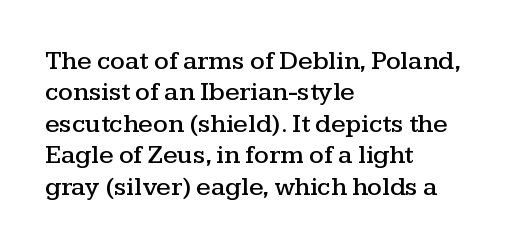
The image shows 26 px text type, upright; set left-aligned, line spacing 1.21x, normal letter spacing, not underlined.
